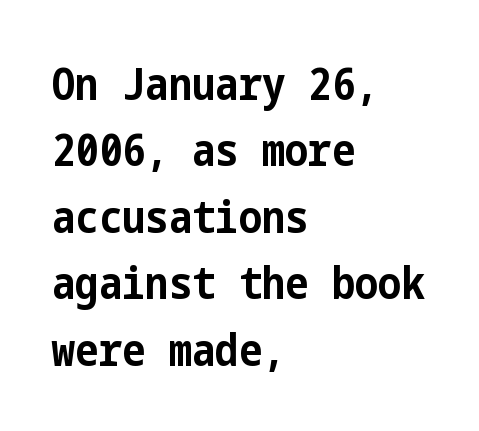
The image shows 44 px bold, condensed sans-serif type, upright; set left-aligned, normal line spacing (1.51x), normal letter spacing, not underlined; low stroke contrast and a medium x-height.
